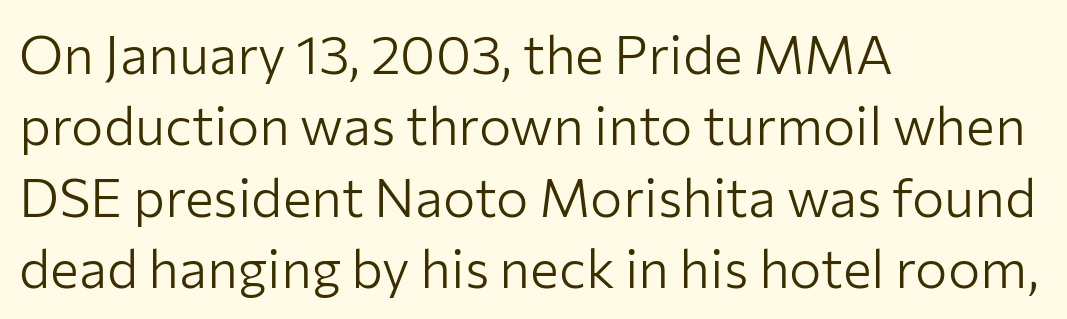
Q: Is the text bold? A: No.
Q: Is the text italic (slanted)? A: No, it is upright.
Q: Is the typeface a serif or a sans-serif typeface? A: Sans-serif.
Q: Is the text underlined? A: No.
Q: How is the paragraph aligned? A: Left-aligned.
Q: Is the spacing between letters normal or unusually wide? A: Normal.
Q: Is the spacing between lines tight, normal or loose? A: Normal.
Q: Width (condensed, normal, or wide)? A: Normal.
Q: Stroke contrast? A: Low.
Q: x-height? A: Medium.
Q: Monospaced? A: No.
